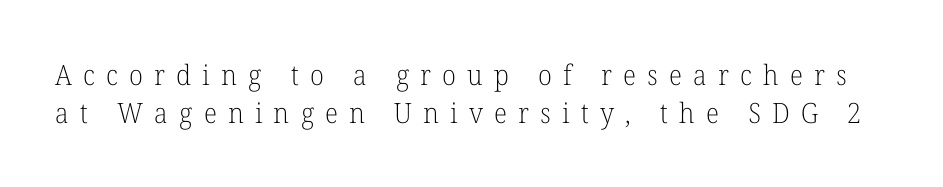
The foot of each line stays bare and open. The typography opts for an upright posture over an oblique one. Between one letter and the next there's a generous, obvious gap. In terms of letterform style, serifs are clearly present.
